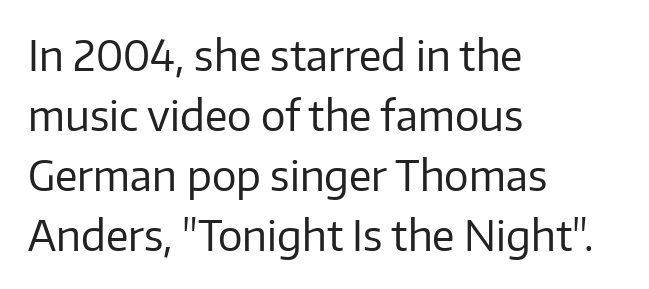
{"serif": "no", "italic": "no", "bold": "no", "weight": "regular", "width": "normal", "stroke_contrast": "low", "x_height": "medium", "monospaced": "no", "underline": "no", "align": "left", "line_spacing": "normal", "line_spacing_ratio": 1.46, "letter_spacing": "normal", "letter_spacing_em": 0.0, "glyph_px": 41}
